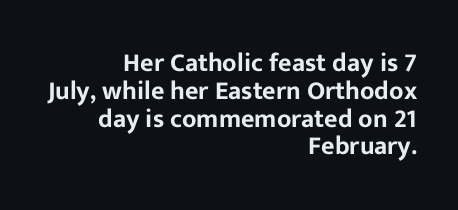
{"italic": "no", "underline": "no", "align": "right", "line_spacing": "tight", "line_spacing_ratio": 1.07, "letter_spacing": "normal", "letter_spacing_em": 0.0, "glyph_px": 26}
